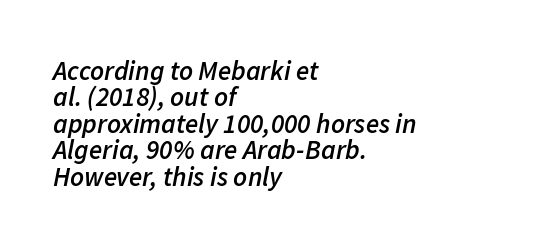
{"italic": "yes", "lean": "right", "slant_degrees": 11, "bold": "semi", "underline": "no", "align": "left", "line_spacing": "tight", "line_spacing_ratio": 0.98, "letter_spacing": "normal", "letter_spacing_em": 0.0, "glyph_px": 27}
